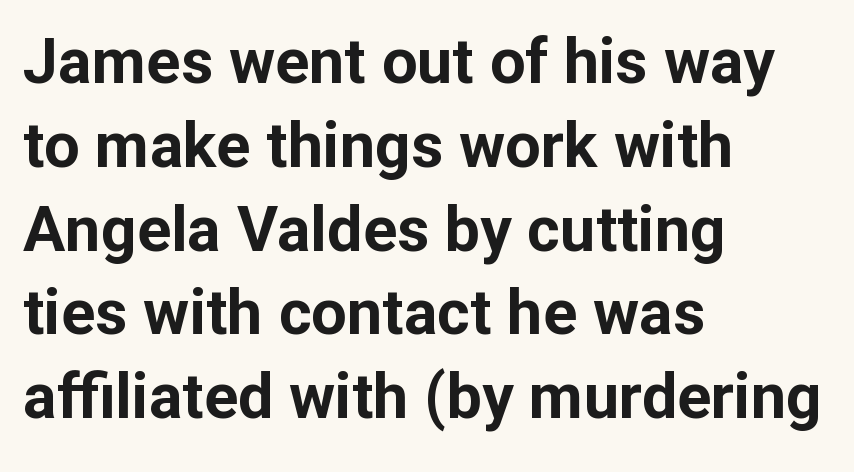
{"serif": "no", "italic": "no", "bold": "yes", "weight": "bold", "width": "normal", "stroke_contrast": "low", "x_height": "medium", "monospaced": "no", "underline": "no", "align": "left", "line_spacing": "normal", "line_spacing_ratio": 1.33, "letter_spacing": "normal", "letter_spacing_em": 0.0, "glyph_px": 63}
